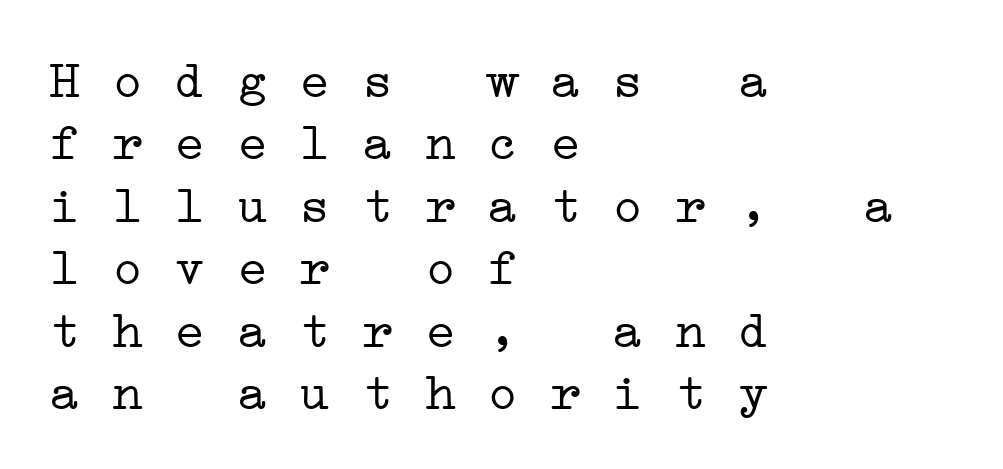
Q: Is the text bold? A: No.
Q: Is the typeface a serif or a sans-serif typeface? A: Serif.
Q: Is the text underlined? A: No.
Q: How is the paragraph aligned? A: Left-aligned.
Q: Is the spacing between letters normal or unusually wide? A: Normal.
Q: Width (condensed, normal, or wide)? A: Wide.
Q: Stroke contrast? A: Low.
Q: x-height? A: Medium.
Q: Monospaced? A: Yes.
